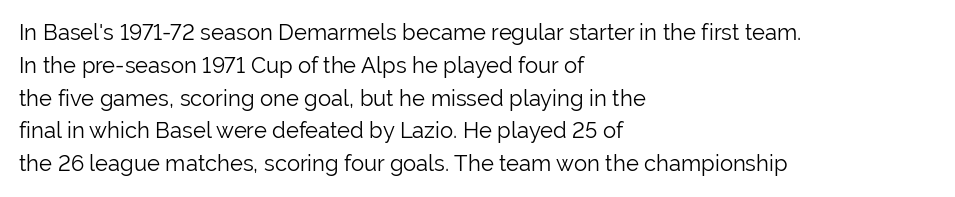
The image shows 22 px text type, upright; set left-aligned, normal line spacing (1.49x), normal letter spacing, not underlined.
